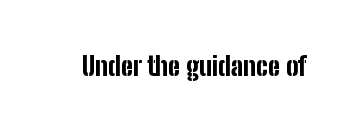
Q: Is the text bold? A: Yes.
Q: Is the text italic (slanted)? A: No, it is upright.
Q: Is the text underlined? A: No.
Q: Is the spacing between letters normal or unusually wide? A: Normal.
